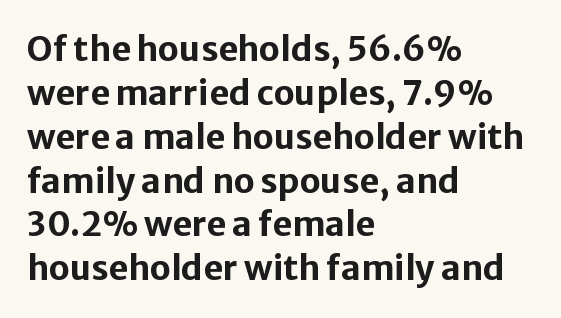
{"serif": "no", "italic": "no", "bold": "yes", "weight": "bold", "width": "normal", "stroke_contrast": "low", "x_height": "medium", "monospaced": "no", "underline": "no", "align": "left", "line_spacing": "normal", "line_spacing_ratio": 1.29, "letter_spacing": "normal", "letter_spacing_em": 0.0, "glyph_px": 34}
